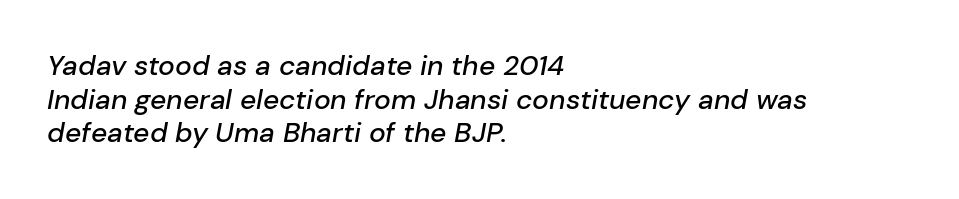
Q: Is the text italic (slanted)? A: Yes, it leans right by about 10 degrees.
Q: Is the text underlined? A: No.
Q: How is the paragraph aligned? A: Left-aligned.
Q: Is the spacing between letters normal or unusually wide? A: Normal.
Q: Width (condensed, normal, or wide)? A: Normal.
Q: Stroke contrast? A: Low.
Q: x-height? A: Medium.
Q: Monospaced? A: No.
